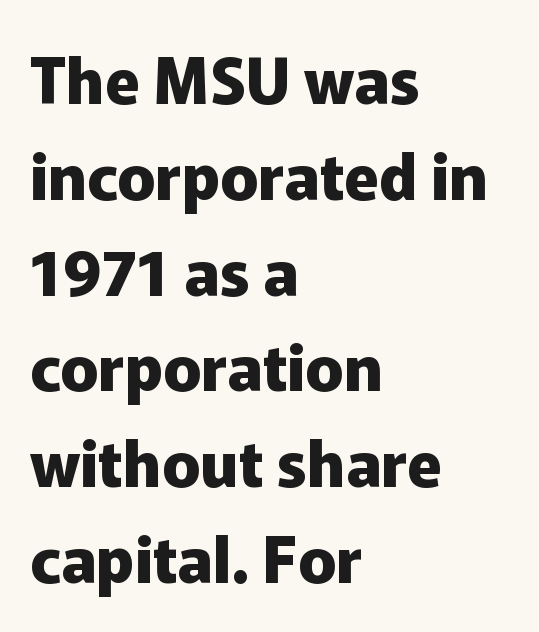
This sample has the flowing, uneven cadence of proportional lettering. Successive baselines arrive at the customary interval. This rendering employs a face without finishing strokes, i.e., a sans-serif. When letters stand straight like this, we call the style roman or upright. Default kerning and tracking; the words read as compact shapes.
